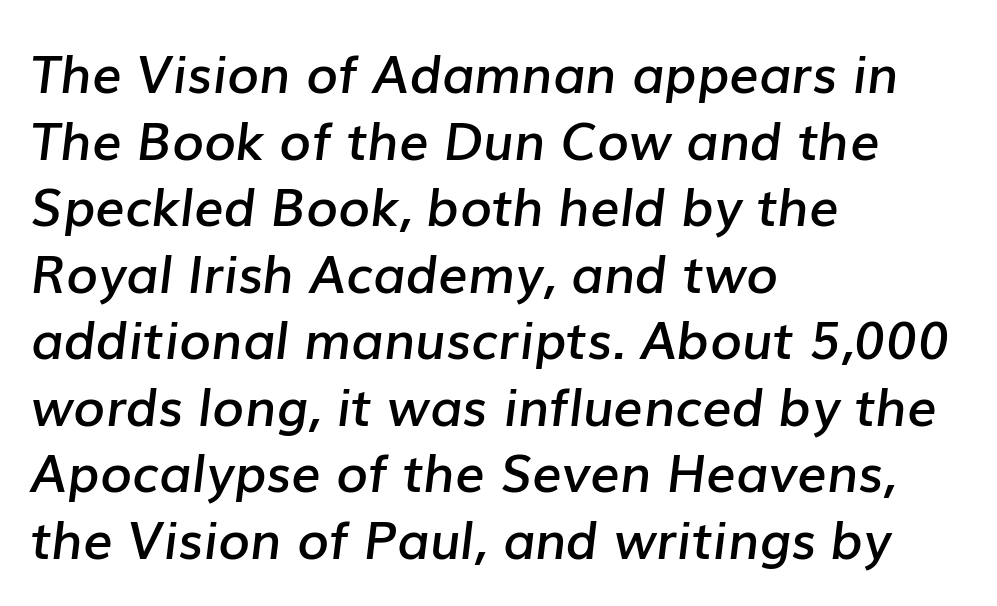
{"italic": "yes", "lean": "right", "slant_degrees": 7, "bold": "semi", "weight": "semibold", "width": "normal", "stroke_contrast": "low", "x_height": "medium", "monospaced": "no", "underline": "no", "align": "left", "line_spacing": "normal", "line_spacing_ratio": 1.28, "letter_spacing": "normal", "letter_spacing_em": 0.0, "glyph_px": 52}
